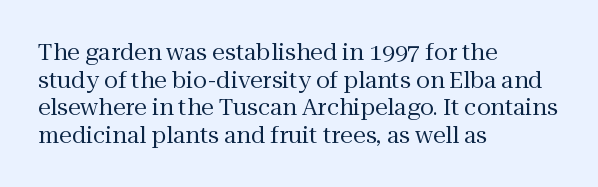
Q: Is the text bold? A: No.
Q: Is the text italic (slanted)? A: No, it is upright.
Q: Is the text underlined? A: No.
Q: How is the paragraph aligned? A: Left-aligned.
Q: Is the spacing between letters normal or unusually wide? A: Normal.
